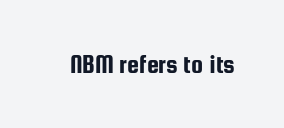
Q: Is the text italic (slanted)? A: No, it is upright.
Q: Is the text underlined? A: No.
Q: Is the spacing between letters normal or unusually wide? A: Normal.
